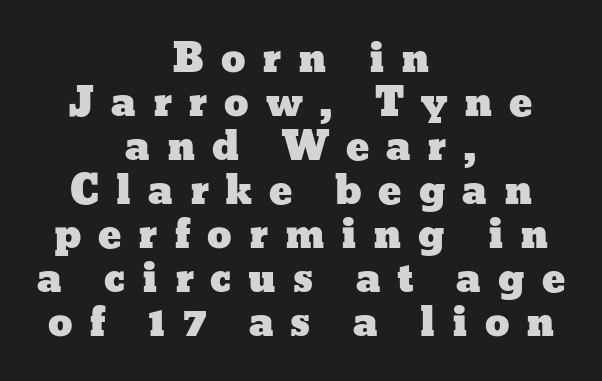
Q: Is the text italic (slanted)? A: No, it is upright.
Q: Is the text underlined? A: No.
Q: How is the paragraph aligned? A: Centered.
Q: Is the spacing between letters normal or unusually wide? A: Unusually wide.
Q: Is the spacing between lines tight, normal or loose? A: Tight.
Q: Width (condensed, normal, or wide)? A: Wide.
Q: Stroke contrast? A: Low.
Q: x-height? A: Medium.
Q: Monospaced? A: No.
